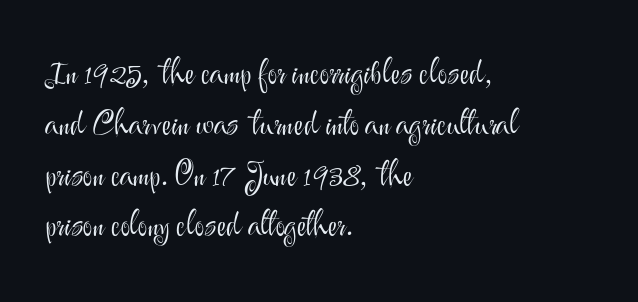
Q: Is the text bold? A: No.
Q: Is the typeface a serif or a sans-serif typeface? A: Sans-serif.
Q: Is the text underlined? A: No.
Q: How is the paragraph aligned? A: Left-aligned.
Q: Is the spacing between letters normal or unusually wide? A: Normal.
Q: Is the spacing between lines tight, normal or loose? A: Normal.
Q: Width (condensed, normal, or wide)? A: Normal.
Q: Stroke contrast? A: Medium.
Q: x-height? A: Small.
Q: Monospaced? A: No.
